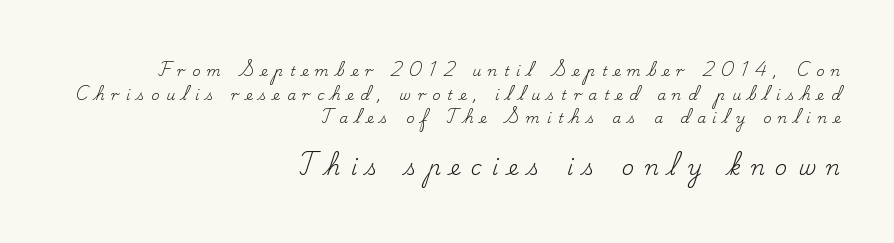
{"bold": "no", "underline": "no", "align": "right", "line_spacing": "normal", "line_spacing_ratio": 1.69, "letter_spacing": "wide", "letter_spacing_em": 0.49, "larger_block": "second", "size_ratio": 1.5, "glyph_px": 21}
